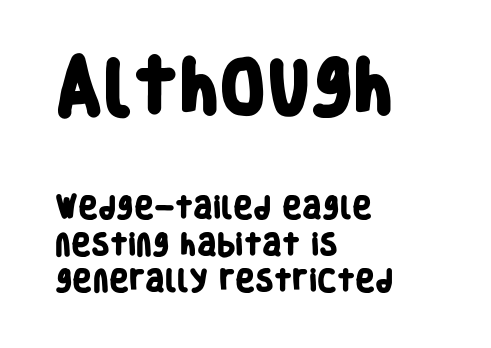
The image shows 60 px heavy, condensed sans-serif type; set left-aligned, normal line spacing (1.52x), normal letter spacing, not underlined; the first (top) block is 2.5x larger; low stroke contrast and a large x-height.
